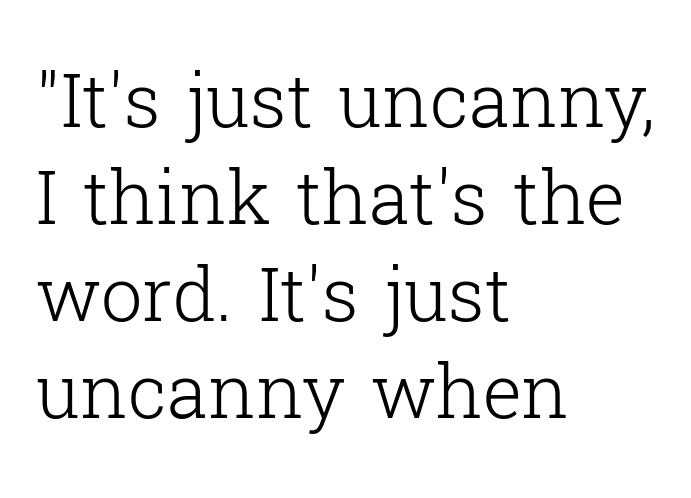
Q: Is the text bold? A: No.
Q: Is the text italic (slanted)? A: No, it is upright.
Q: Is the typeface a serif or a sans-serif typeface? A: Serif.
Q: Is the text underlined? A: No.
Q: How is the paragraph aligned? A: Left-aligned.
Q: Is the spacing between letters normal or unusually wide? A: Normal.
Q: Is the spacing between lines tight, normal or loose? A: Normal.
Q: Width (condensed, normal, or wide)? A: Normal.
Q: Stroke contrast? A: Low.
Q: x-height? A: Medium.
Q: Monospaced? A: No.
